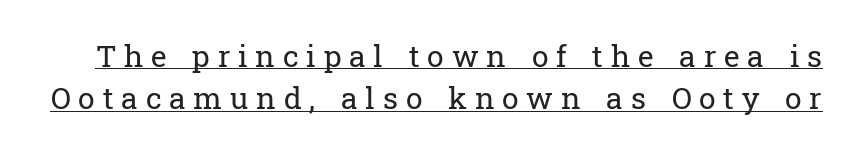
The image shows 30 px regular-weight serif type, upright; set normal line spacing (1.41x), unusually wide letter spacing (+0.26 em), underlined; low stroke contrast and a medium x-height.
